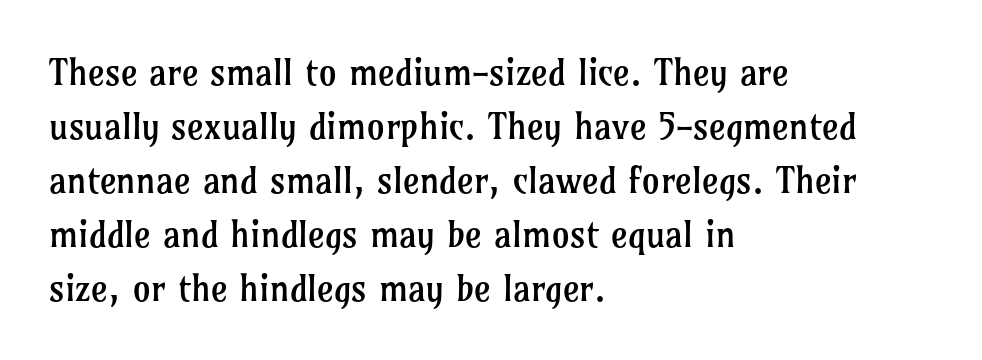
Each word holds together tightly as a unit, with standard inter-letter gaps. Letters have the restrained weight of plain body copy at most. Does the lettering tilt? It doesn't — this is upright. Is this a sans? No — the strokes have serifs. The paragraph has a hard left edge and a soft right edge. Glance below the letters and you will spot only blank space.
